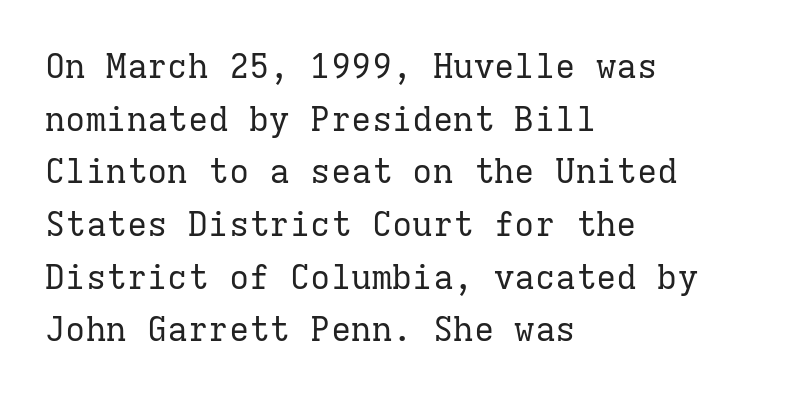
The image shows 34 px regular-weight serif type, upright, monospaced; set left-aligned, normal line spacing (1.55x), normal letter spacing, not underlined; low stroke contrast and a medium x-height.
